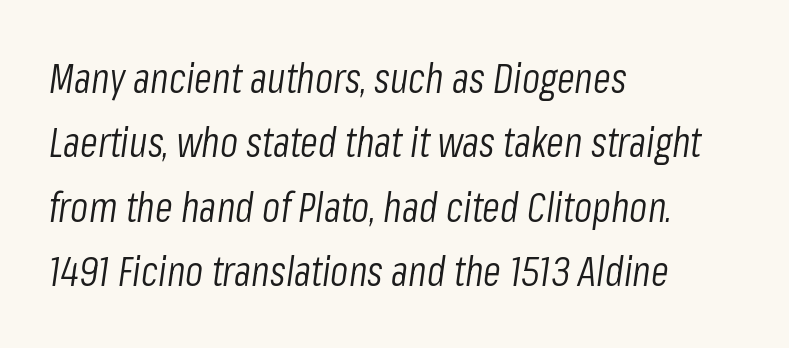
{"italic": "yes", "lean": "right", "slant_degrees": 8, "bold": "no", "weight": "light", "width": "condensed", "stroke_contrast": "low", "x_height": "medium", "monospaced": "no", "underline": "no", "align": "left", "line_spacing": "normal", "line_spacing_ratio": 1.57, "letter_spacing": "normal", "letter_spacing_em": 0.0, "glyph_px": 41}
